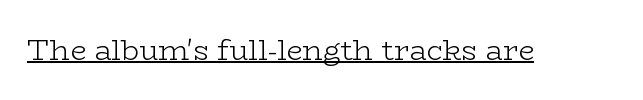
This is underlined copy, the kind a proofreader might mark for attention. Letters have the restrained weight of plain body copy at most. What kind of face is this? One with serifs. This is the regular roman posture of the typeface. Short note: letters normally spaced. These lines are rendered in a variable-pitch font.
